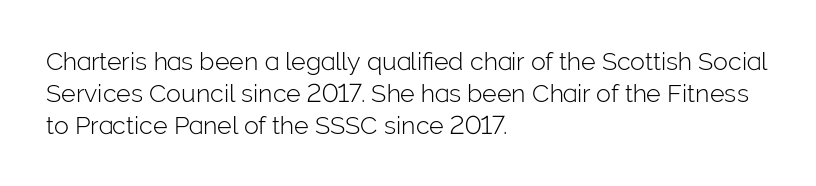
Glance below the letters and you will spot only blank space. The weight tops out at a normal text grade. Teacher's note: observe the even left margin — that is flush-left alignment. Interline gaps are of average width in this sample. In terms of posture, this sample is upright.
